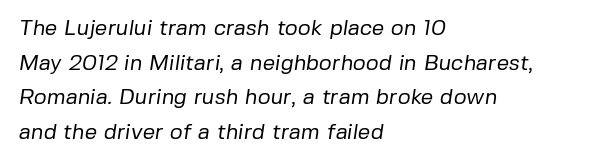
The image shows 22 px text type; set left-aligned, normal line spacing (1.57x), normal letter spacing, not underlined.
